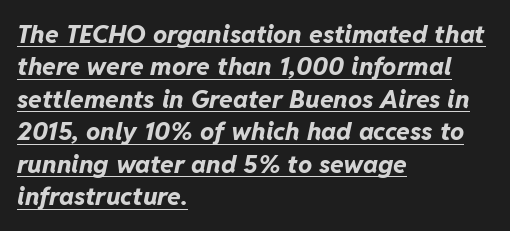
Q: Is the text bold? A: Yes.
Q: Is the text italic (slanted)? A: Yes, it leans right by about 11 degrees.
Q: Is the text underlined? A: Yes.
Q: How is the paragraph aligned? A: Left-aligned.
Q: Is the spacing between letters normal or unusually wide? A: Normal.
Q: Is the spacing between lines tight, normal or loose? A: Normal.
